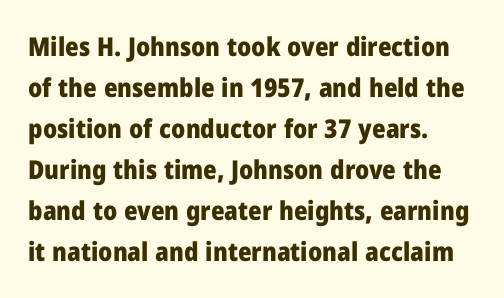
The image shows 26 px bold type, upright; set left-aligned, normal line spacing (1.58x), normal letter spacing, not underlined.
